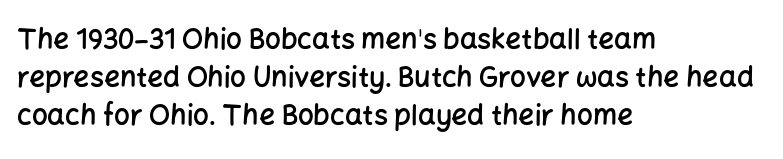
The image shows 28 px semibold sans-serif type, upright; set left-aligned, normal line spacing (1.36x), normal letter spacing, not underlined; low stroke contrast and a medium x-height.
